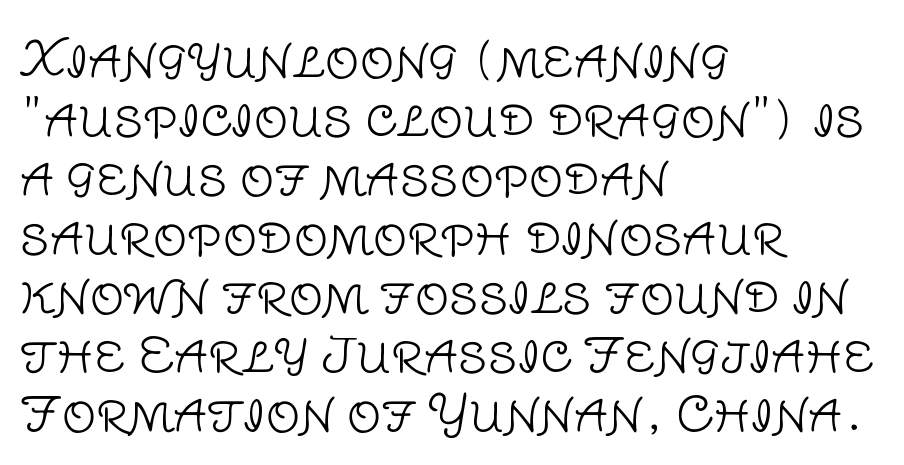
Casual observation: everything's shoved over to the left. Proportional: the letters do not fall into vertical columns. Between one letter and the next there's only the usual sliver of space. Is this a sans? Yes — the strokes have no serifs.
